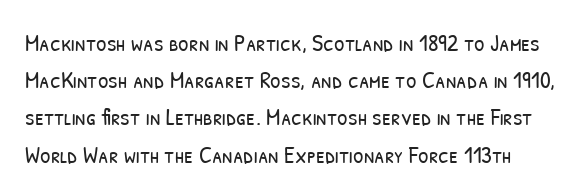
Caption: standard tracking, unaltered. Anything drawn beneath the words? Only blank space. Caption: face not bold, strokes unweighted. If you measured baseline to baseline, you'd find a middling distance.
